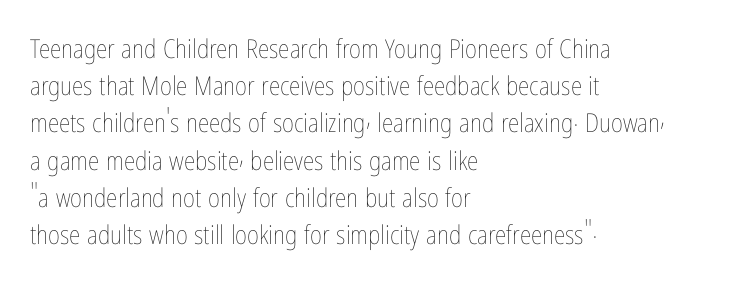
The rendering anchors every line to the left-hand side. A clean baseline with only descenders dipping below it. No chunkiness to these letters — they're not bold. Leading matches the norm, producing a regular column. Ascenders rise straight up at ninety degrees. Nobody touched the tracking dial on this one.
